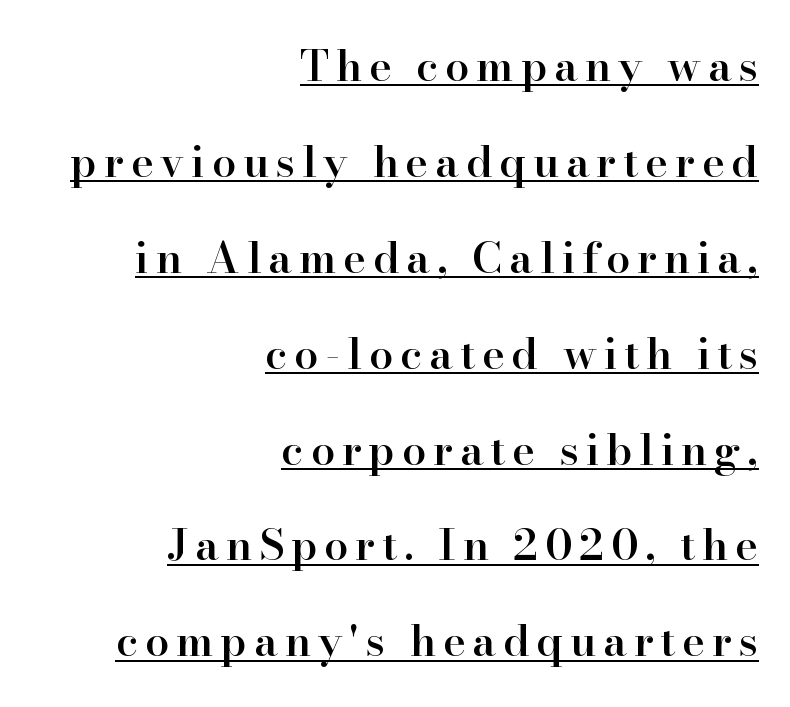
Q: Is the text bold? A: Semi-bold.
Q: Is the text italic (slanted)? A: No, it is upright.
Q: Is the typeface a serif or a sans-serif typeface? A: Serif.
Q: Is the text underlined? A: Yes.
Q: How is the paragraph aligned? A: Right-aligned.
Q: Is the spacing between lines tight, normal or loose? A: Loose.
Q: Width (condensed, normal, or wide)? A: Normal.
Q: Stroke contrast? A: High.
Q: x-height? A: Small.
Q: Monospaced? A: No.
